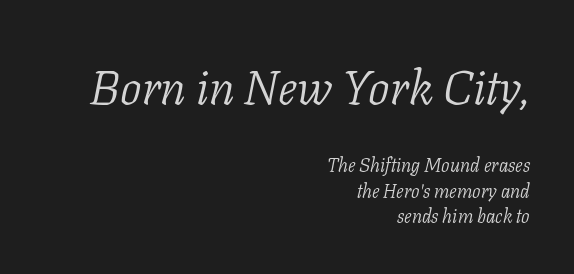
The image shows 48 px light serif type, italic (leaning right); set right-aligned, normal line spacing (1.36x), normal letter spacing, not underlined; the first (top) block is 2.53x larger; low stroke contrast and a medium x-height.
